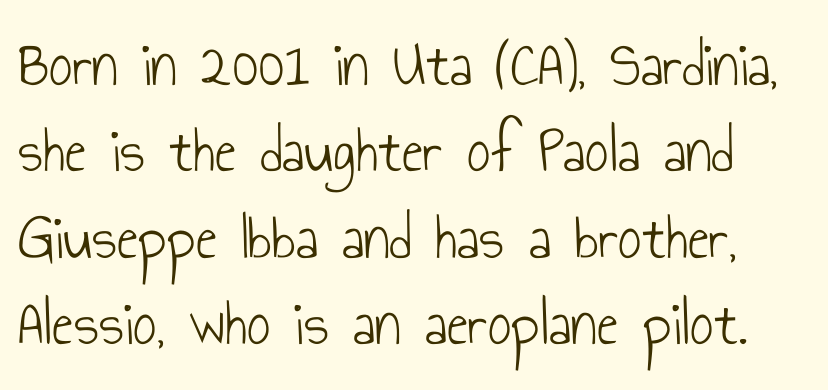
{"serif": "no", "italic": "no", "bold": "no", "weight": "light", "width": "condensed", "stroke_contrast": "low", "x_height": "small", "monospaced": "no", "underline": "no", "line_spacing": "normal", "line_spacing_ratio": 1.33, "letter_spacing": "normal", "letter_spacing_em": 0.0, "glyph_px": 65}
